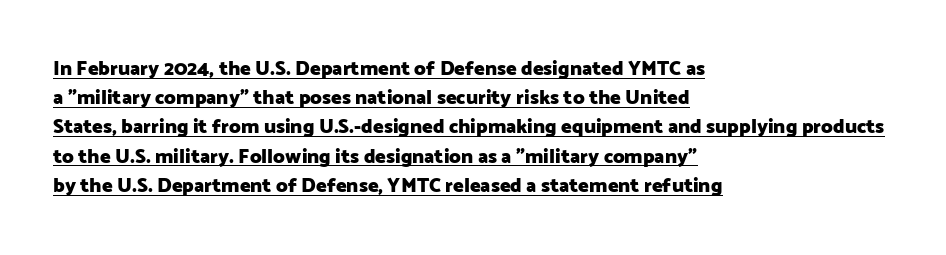
Q: Is the text bold? A: Yes.
Q: Is the text italic (slanted)? A: No, it is upright.
Q: Is the text underlined? A: Yes.
Q: How is the paragraph aligned? A: Left-aligned.
Q: Is the spacing between letters normal or unusually wide? A: Normal.
Q: Is the spacing between lines tight, normal or loose? A: Normal.
